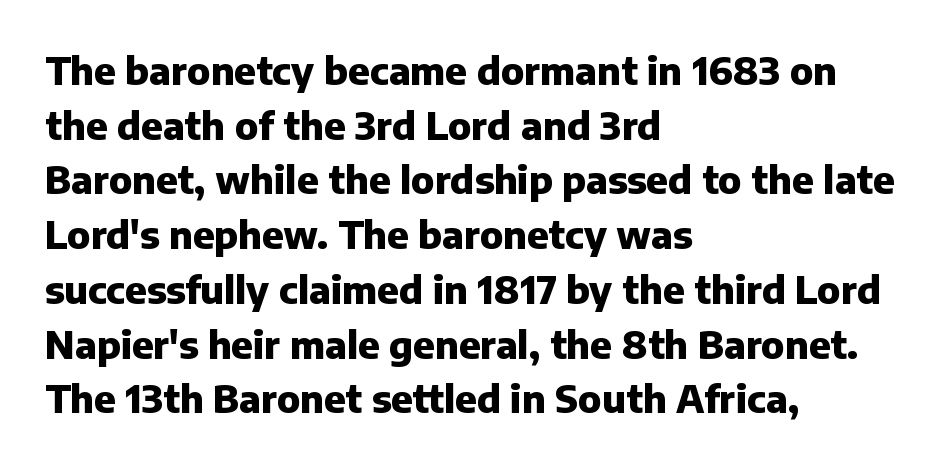
Q: Is the text bold? A: Yes.
Q: Is the text italic (slanted)? A: No, it is upright.
Q: Is the typeface a serif or a sans-serif typeface? A: Sans-serif.
Q: Is the text underlined? A: No.
Q: How is the paragraph aligned? A: Left-aligned.
Q: Is the spacing between letters normal or unusually wide? A: Normal.
Q: Is the spacing between lines tight, normal or loose? A: Normal.
Q: Width (condensed, normal, or wide)? A: Normal.
Q: Stroke contrast? A: Low.
Q: x-height? A: Medium.
Q: Monospaced? A: No.
